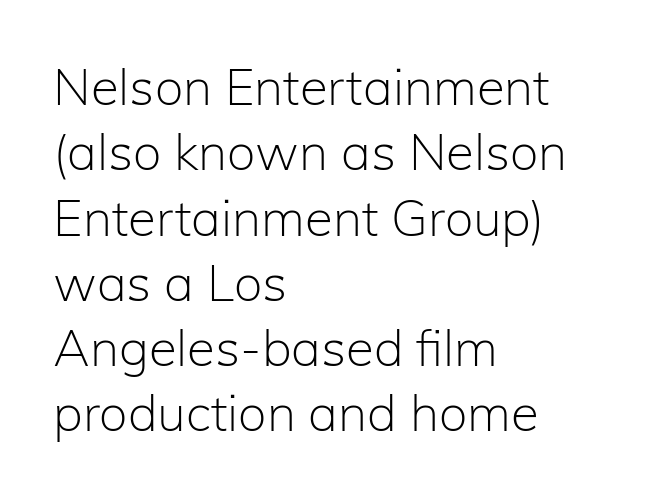
Q: Is the text bold? A: No.
Q: Is the text italic (slanted)? A: No, it is upright.
Q: Is the typeface a serif or a sans-serif typeface? A: Sans-serif.
Q: Is the text underlined? A: No.
Q: How is the paragraph aligned? A: Left-aligned.
Q: Is the spacing between letters normal or unusually wide? A: Normal.
Q: Is the spacing between lines tight, normal or loose? A: Normal.
Q: Width (condensed, normal, or wide)? A: Normal.
Q: Stroke contrast? A: Low.
Q: x-height? A: Medium.
Q: Monospaced? A: No.
